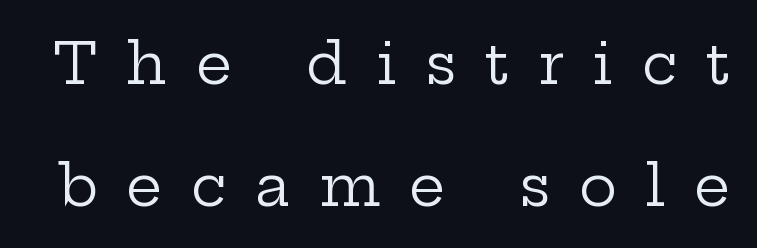
Q: Is the text bold? A: No.
Q: Is the text italic (slanted)? A: No, it is upright.
Q: Is the typeface a serif or a sans-serif typeface? A: Serif.
Q: Is the text underlined? A: No.
Q: Is the spacing between letters normal or unusually wide? A: Unusually wide.
Q: Is the spacing between lines tight, normal or loose? A: Loose.
Q: Width (condensed, normal, or wide)? A: Wide.
Q: Stroke contrast? A: Low.
Q: x-height? A: Medium.
Q: Monospaced? A: No.
